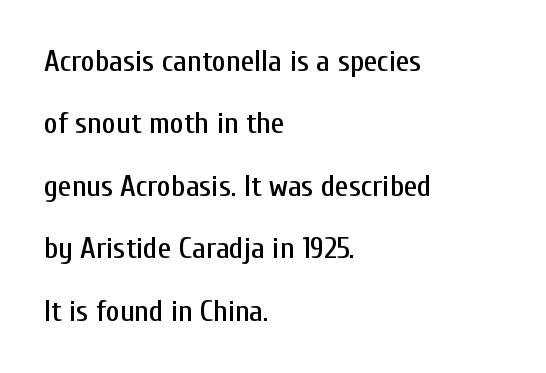
Q: Is the text italic (slanted)? A: No, it is upright.
Q: Is the typeface a serif or a sans-serif typeface? A: Sans-serif.
Q: Is the text underlined? A: No.
Q: How is the paragraph aligned? A: Left-aligned.
Q: Is the spacing between letters normal or unusually wide? A: Normal.
Q: Is the spacing between lines tight, normal or loose? A: Loose.
Q: Width (condensed, normal, or wide)? A: Condensed.
Q: Stroke contrast? A: Low.
Q: x-height? A: Medium.
Q: Monospaced? A: No.
